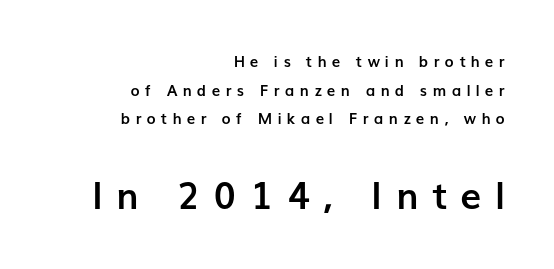
{"serif": "no", "italic": "no", "bold": "yes", "weight": "semibold", "width": "normal", "stroke_contrast": "low", "x_height": "medium", "monospaced": "no", "underline": "no", "align": "right", "line_spacing": "loose", "line_spacing_ratio": 1.91, "letter_spacing": "wide", "letter_spacing_em": 0.37, "larger_block": "second", "size_ratio": 2.47, "glyph_px": 37}
